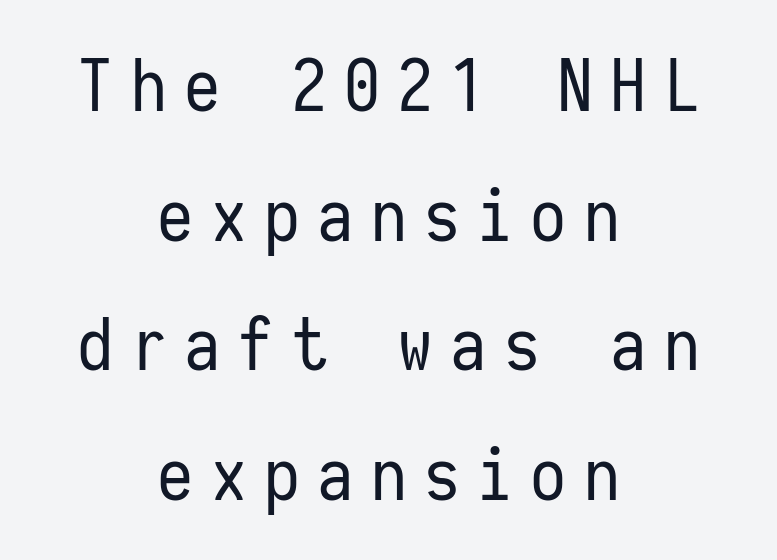
{"serif": "no", "italic": "no", "bold": "no", "weight": "regular", "width": "condensed", "stroke_contrast": "low", "x_height": "medium", "monospaced": "yes", "underline": "no", "align": "center", "line_spacing_ratio": 1.8, "letter_spacing": "wide", "letter_spacing_em": 0.24, "glyph_px": 72}
